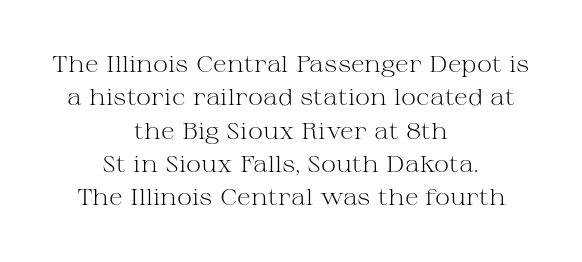
Is there much room between lines? A standard amount, neither cramped nor airy. The area under the type is left untouched. The cut favours lightness, reaching ordinary text weight at its darkest. Designer's note — italics off, roman on.
